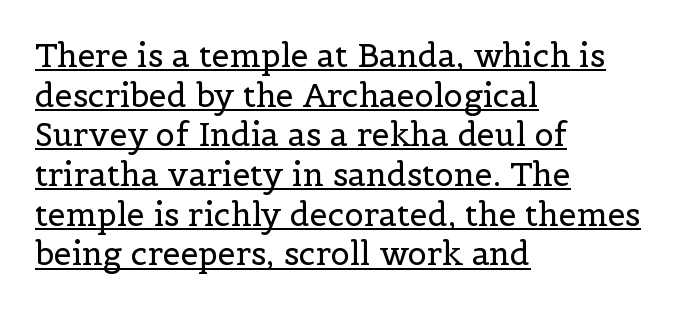
Q: Is the text bold? A: No.
Q: Is the text italic (slanted)? A: No, it is upright.
Q: Is the typeface a serif or a sans-serif typeface? A: Serif.
Q: Is the text underlined? A: Yes.
Q: How is the paragraph aligned? A: Left-aligned.
Q: Is the spacing between letters normal or unusually wide? A: Normal.
Q: Width (condensed, normal, or wide)? A: Normal.
Q: x-height? A: Medium.
Q: Monospaced? A: No.
